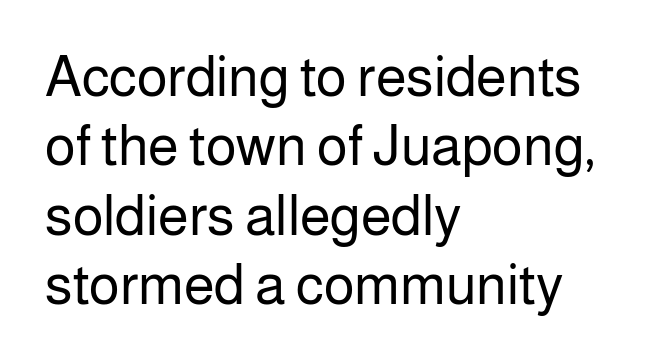
{"serif": "no", "italic": "no", "bold": "no", "weight": "regular", "width": "normal", "stroke_contrast": "low", "x_height": "medium", "monospaced": "no", "underline": "no", "align": "left", "line_spacing_ratio": 1.24, "letter_spacing": "normal", "letter_spacing_em": 0.0, "glyph_px": 56}
